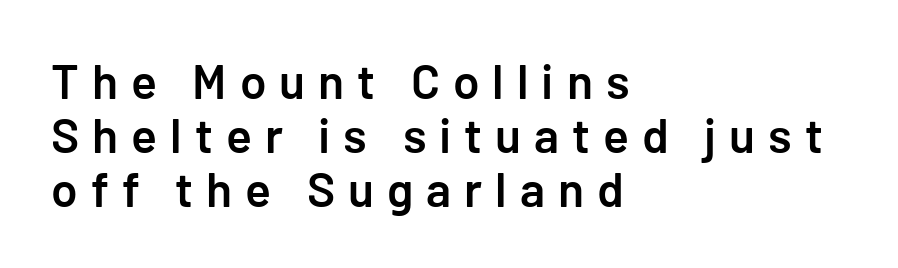
Q: Is the text bold? A: Semi-bold.
Q: Is the text italic (slanted)? A: No, it is upright.
Q: Is the typeface a serif or a sans-serif typeface? A: Sans-serif.
Q: Is the text underlined? A: No.
Q: How is the paragraph aligned? A: Left-aligned.
Q: Is the spacing between letters normal or unusually wide? A: Unusually wide.
Q: Is the spacing between lines tight, normal or loose? A: Tight.
Q: Width (condensed, normal, or wide)? A: Normal.
Q: Stroke contrast? A: Low.
Q: x-height? A: Medium.
